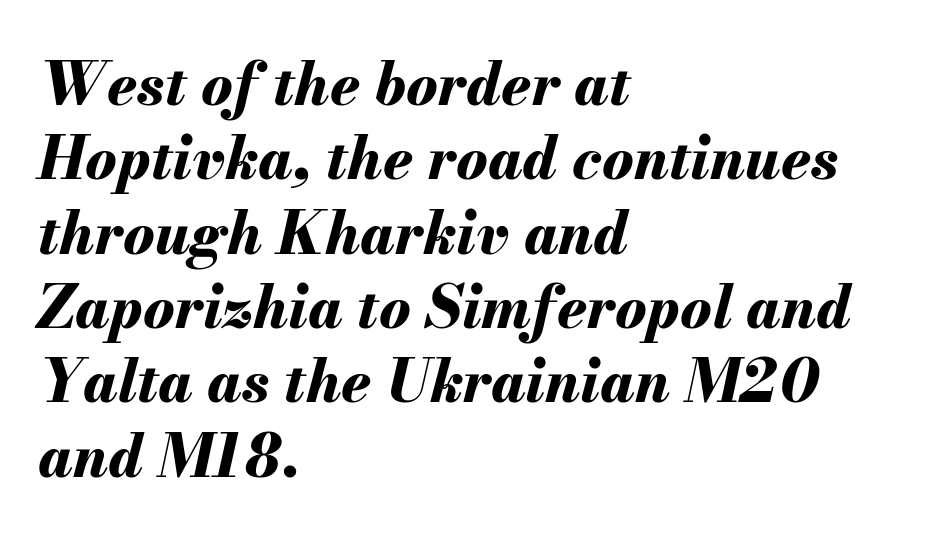
Q: Is the text bold? A: Yes.
Q: Is the text italic (slanted)? A: Yes, it leans right by about 13 degrees.
Q: Is the text underlined? A: No.
Q: How is the paragraph aligned? A: Left-aligned.
Q: Is the spacing between letters normal or unusually wide? A: Normal.
Q: Is the spacing between lines tight, normal or loose? A: Normal.
Q: Width (condensed, normal, or wide)? A: Normal.
Q: Stroke contrast? A: Medium.
Q: x-height? A: Small.
Q: Monospaced? A: No.
